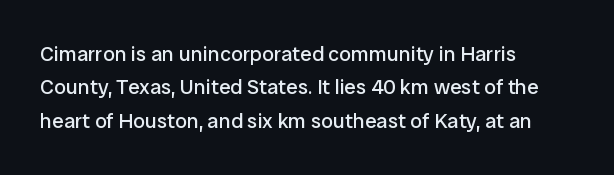
{"italic": "no", "bold": "no", "underline": "no", "align": "left", "line_spacing": "normal", "line_spacing_ratio": 1.59, "letter_spacing": "normal", "letter_spacing_em": 0.0, "glyph_px": 21}
